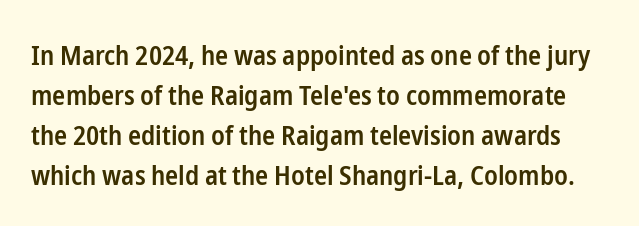
Q: Is the text bold? A: Semi-bold.
Q: Is the text italic (slanted)? A: No, it is upright.
Q: Is the text underlined? A: No.
Q: Is the spacing between letters normal or unusually wide? A: Normal.
Q: Is the spacing between lines tight, normal or loose? A: Normal.
